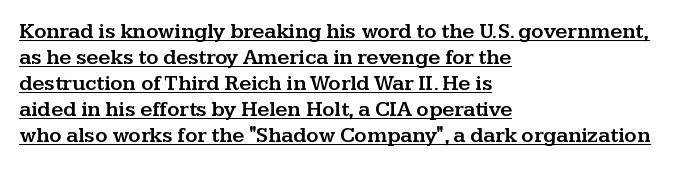
The image shows 21 px text type, upright; set left-aligned, line spacing 1.24x, normal letter spacing, underlined.
